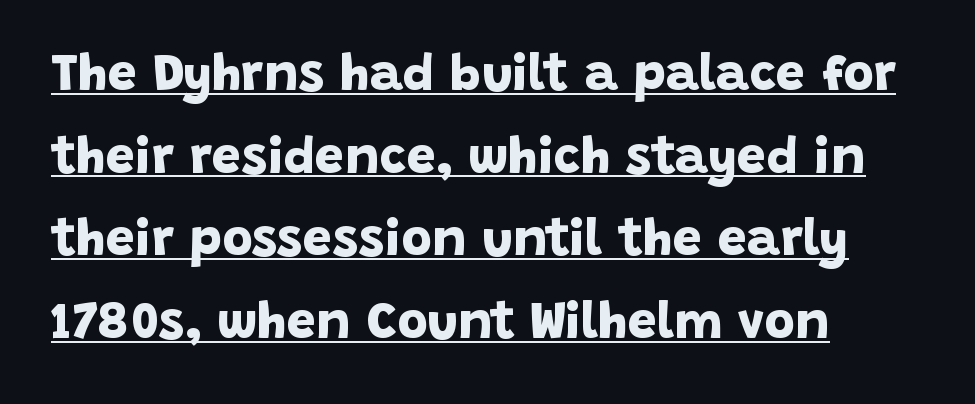
Reading down the block, your eye returns to a fixed left position each line. Typographically, this falls in the sans-serif category. The block of text has a typical density, with ordinary space between rows. Varying glyph widths throughout — classic text-font behaviour. This is underlined copy, the kind a proofreader might mark for attention.
